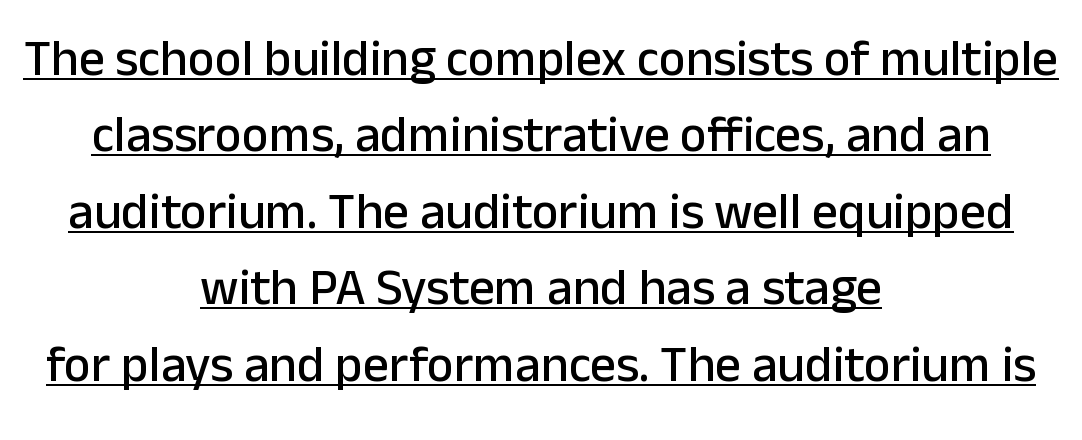
{"serif": "no", "italic": "no", "width": "normal", "stroke_contrast": "low", "x_height": "medium", "monospaced": "no", "underline": "yes", "align": "center", "line_spacing": "normal", "line_spacing_ratio": 1.5, "letter_spacing": "normal", "letter_spacing_em": 0.0, "glyph_px": 51}
